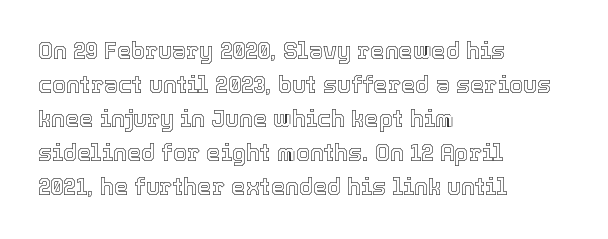
Q: Is the text italic (slanted)? A: No, it is upright.
Q: Is the text underlined? A: No.
Q: How is the paragraph aligned? A: Left-aligned.
Q: Is the spacing between letters normal or unusually wide? A: Normal.
Q: Is the spacing between lines tight, normal or loose? A: Normal.
